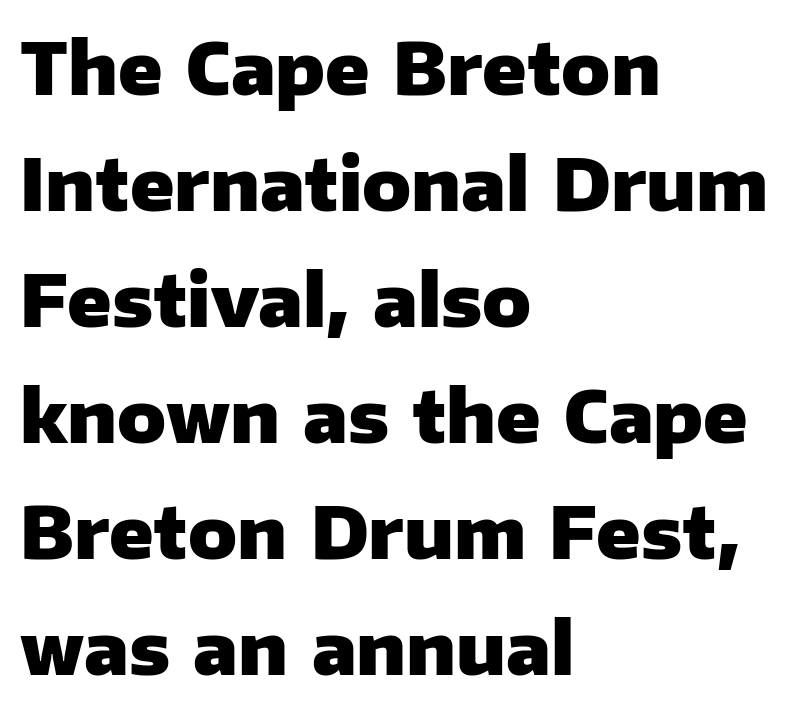
Q: Is the text bold? A: Yes.
Q: Is the text italic (slanted)? A: No, it is upright.
Q: Is the typeface a serif or a sans-serif typeface? A: Sans-serif.
Q: Is the text underlined? A: No.
Q: How is the paragraph aligned? A: Left-aligned.
Q: Is the spacing between letters normal or unusually wide? A: Normal.
Q: Is the spacing between lines tight, normal or loose? A: Normal.
Q: Width (condensed, normal, or wide)? A: Normal.
Q: Stroke contrast? A: Low.
Q: x-height? A: Medium.
Q: Monospaced? A: No.
